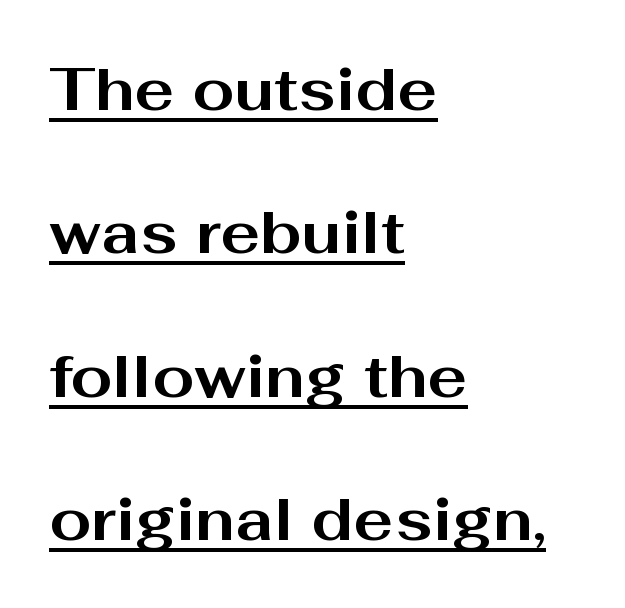
Compared with an ordinary text face, these strokes are far heavier — a full bold. Leftover space on each line is placed entirely after the last word. Vertical spacing — loose. Do the characters align in a grid? No, the font is proportional.
